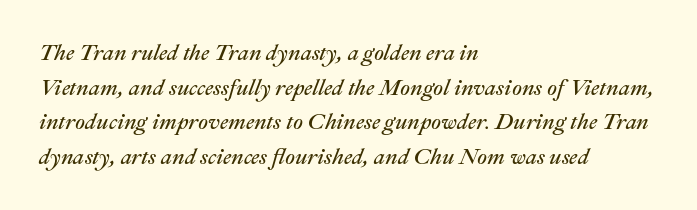
{"italic": "yes", "lean": "right", "slant_degrees": 22, "bold": "no", "underline": "no", "align": "left", "line_spacing": "normal", "line_spacing_ratio": 1.57, "letter_spacing": "normal", "letter_spacing_em": 0.0, "glyph_px": 22}
